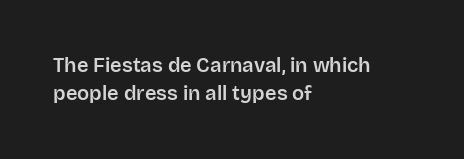
The image shows 20 px text type, upright; set left-aligned, normal line spacing (1.38x), normal letter spacing, not underlined.
